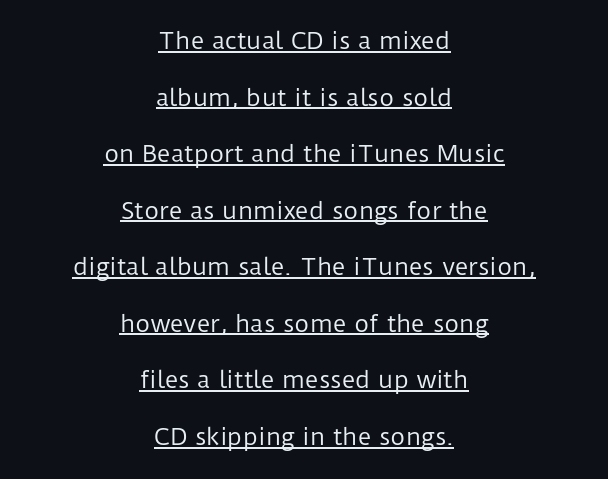
Underline: present. Alignment: centered. Characters remain perfectly vertical along every line. On a weight scale, this lands at 450 or below. Students, observe: this is what heavily led, spacious text looks like.
